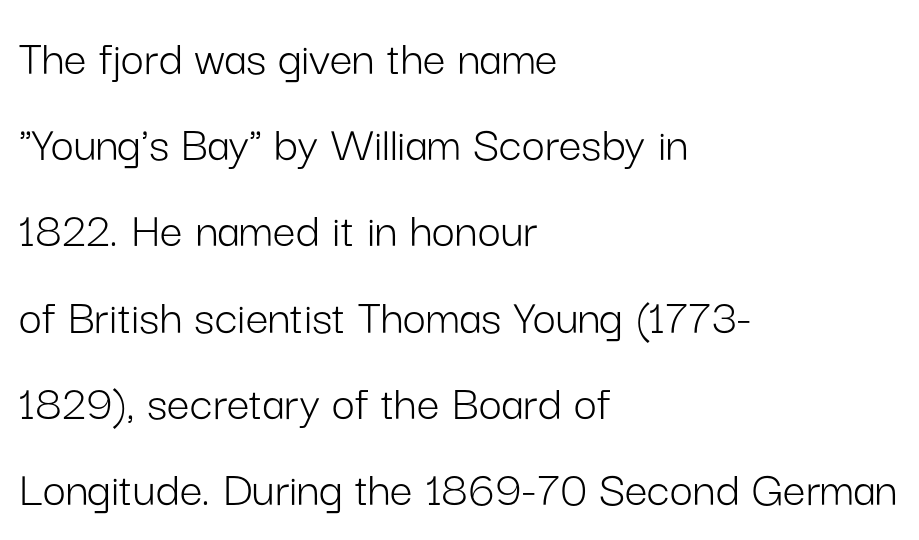
{"serif": "no", "italic": "no", "bold": "no", "weight": "light", "width": "normal", "stroke_contrast": "low", "x_height": "medium", "monospaced": "no", "underline": "no", "align": "left", "line_spacing": "normal", "line_spacing_ratio": 1.69, "letter_spacing": "normal", "letter_spacing_em": 0.0, "glyph_px": 51}
